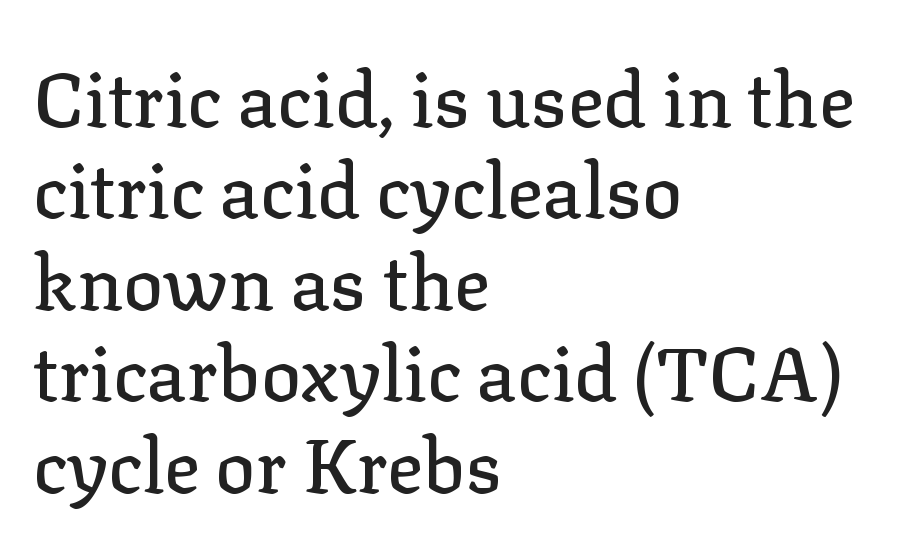
{"serif": "yes", "italic": "no", "width": "normal", "stroke_contrast": "low", "x_height": "medium", "monospaced": "no", "underline": "no", "align": "left", "line_spacing_ratio": 1.22, "letter_spacing": "normal", "letter_spacing_em": 0.0, "glyph_px": 75}
